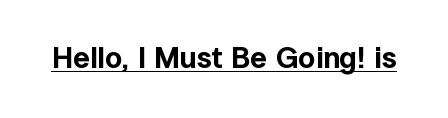
The image shows 30 px sans-serif type, upright; set normal letter spacing, underlined; a medium x-height.
